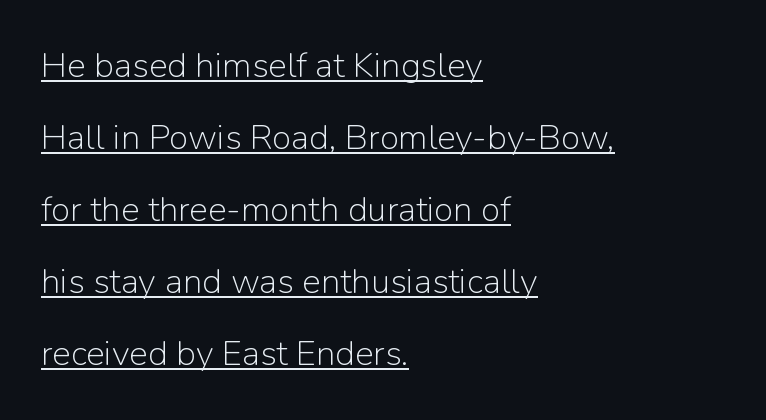
Q: Is the text bold? A: No.
Q: Is the text italic (slanted)? A: No, it is upright.
Q: Is the typeface a serif or a sans-serif typeface? A: Sans-serif.
Q: Is the text underlined? A: Yes.
Q: How is the paragraph aligned? A: Left-aligned.
Q: Is the spacing between letters normal or unusually wide? A: Normal.
Q: Is the spacing between lines tight, normal or loose? A: Loose.
Q: Width (condensed, normal, or wide)? A: Normal.
Q: Stroke contrast? A: Low.
Q: x-height? A: Medium.
Q: Monospaced? A: No.
